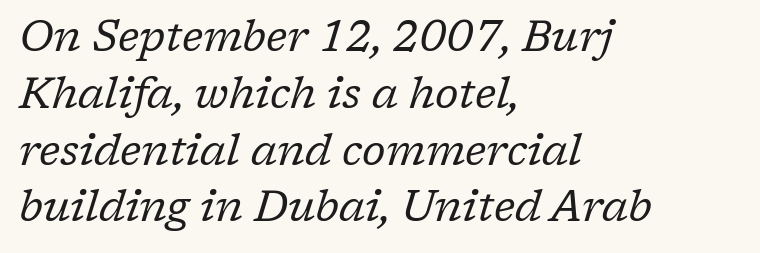
Counters stay open thanks to moderate or lighter strokes. The passage shown leans; its letterforms are oblique. These lines keep a tight, regular rhythm from letter to letter. Letterform terminals end in serifs throughout the passage. Nobody drew a line under any word here. These lines stack with their left ends in a neat column.
